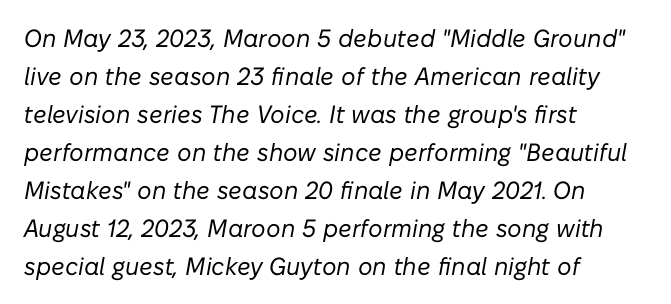
Q: Is the text bold? A: No.
Q: Is the text italic (slanted)? A: Yes, it leans right by about 10 degrees.
Q: Is the text underlined? A: No.
Q: How is the paragraph aligned? A: Left-aligned.
Q: Is the spacing between letters normal or unusually wide? A: Normal.
Q: Is the spacing between lines tight, normal or loose? A: Normal.
